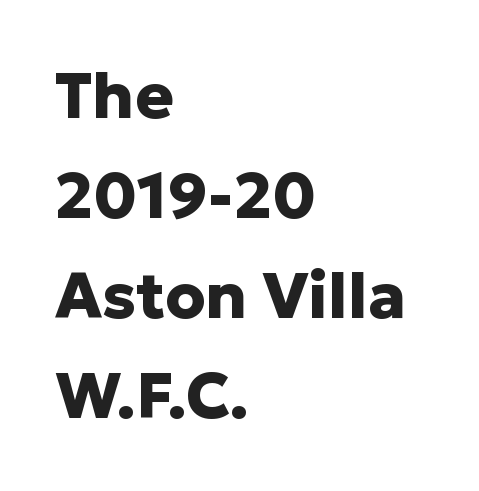
{"serif": "no", "italic": "no", "bold": "yes", "weight": "heavy", "width": "normal", "stroke_contrast": "low", "x_height": "medium", "monospaced": "no", "underline": "no", "align": "left", "line_spacing": "normal", "line_spacing_ratio": 1.56, "letter_spacing": "normal", "letter_spacing_em": 0.0, "glyph_px": 64}
